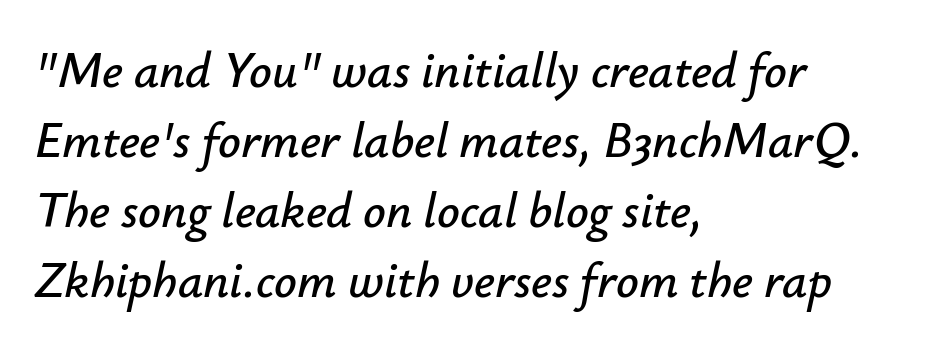
{"italic": "yes", "lean": "right", "slant_degrees": 12, "width": "normal", "stroke_contrast": "low", "x_height": "small", "monospaced": "no", "underline": "no", "align": "left", "line_spacing": "normal", "line_spacing_ratio": 1.4, "letter_spacing": "normal", "letter_spacing_em": 0.0, "glyph_px": 50}
